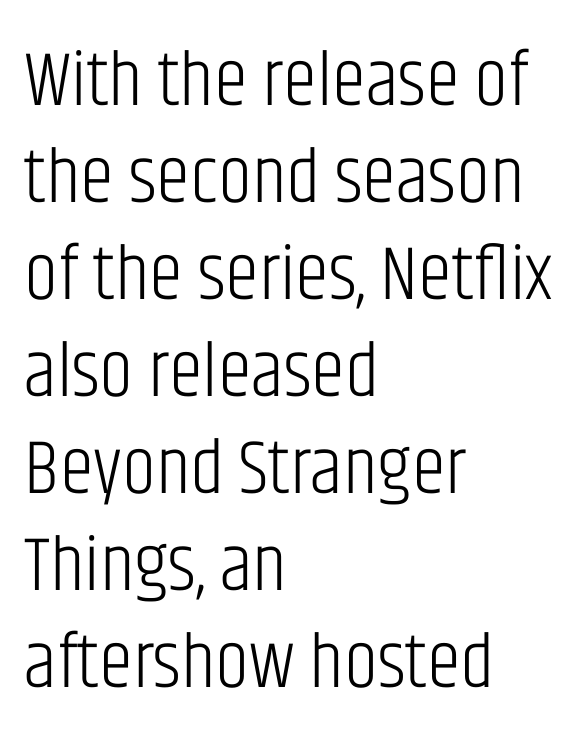
The image shows 77 px light, condensed sans-serif type, upright; set left-aligned, normal line spacing (1.26x), normal letter spacing, not underlined; low stroke contrast and a large x-height.
